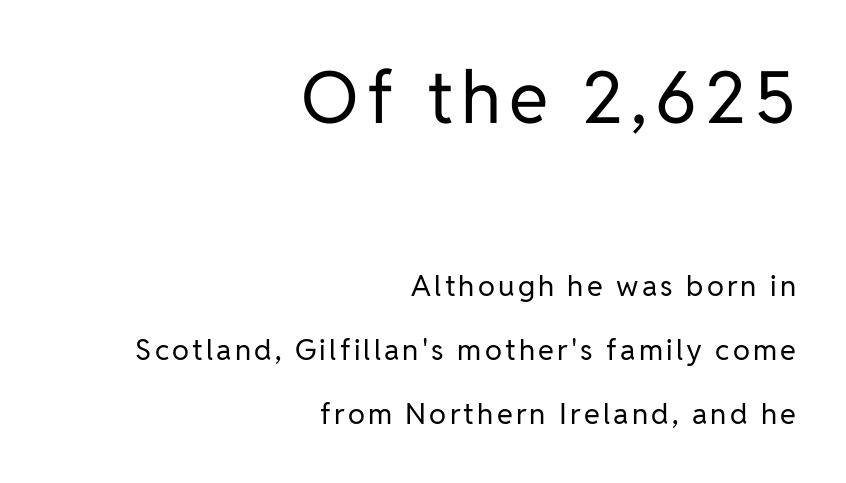
Q: Is the text bold? A: No.
Q: Is the text italic (slanted)? A: No, it is upright.
Q: Is the typeface a serif or a sans-serif typeface? A: Sans-serif.
Q: Is the text underlined? A: No.
Q: How is the paragraph aligned? A: Right-aligned.
Q: Is the spacing between lines tight, normal or loose? A: Loose.
Q: Which block of text is set in a larger size, the first (top) or the second (bottom)? A: The first (top) one.
Q: Width (condensed, normal, or wide)? A: Normal.
Q: Stroke contrast? A: Low.
Q: x-height? A: Medium.
Q: Monospaced? A: No.
